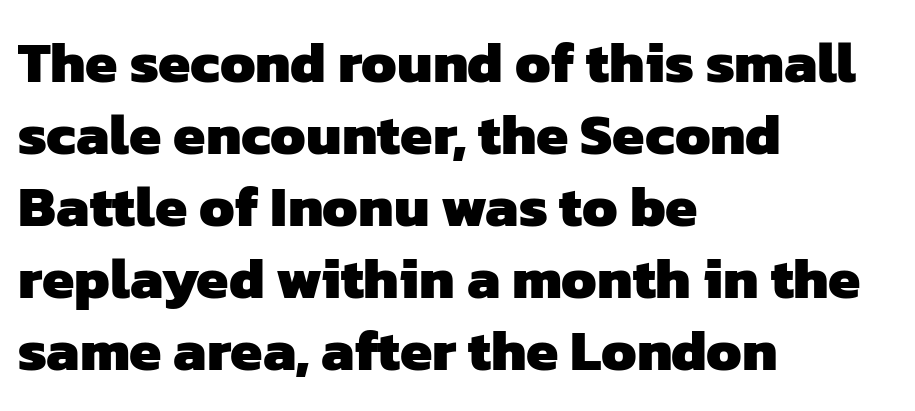
{"serif": "no", "bold": "yes", "weight": "heavy", "width": "normal", "stroke_contrast": "low", "x_height": "medium", "monospaced": "no", "underline": "no", "align": "left", "line_spacing_ratio": 1.24, "letter_spacing": "normal", "letter_spacing_em": 0.0, "glyph_px": 58}
